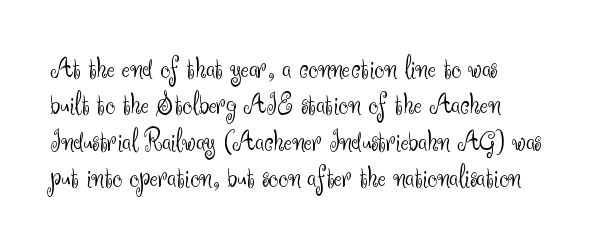
The image shows 30 px light sans-serif type, upright; set line spacing 1.21x, normal letter spacing, not underlined; medium stroke contrast and a small x-height.
